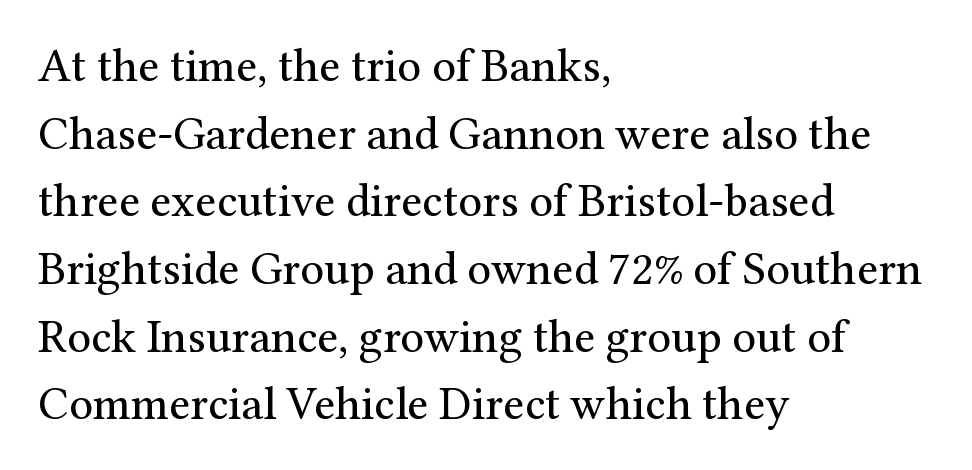
The image shows 47 px regular-weight serif type, upright; set left-aligned, normal line spacing (1.44x), normal letter spacing, not underlined; medium stroke contrast and a medium x-height.
